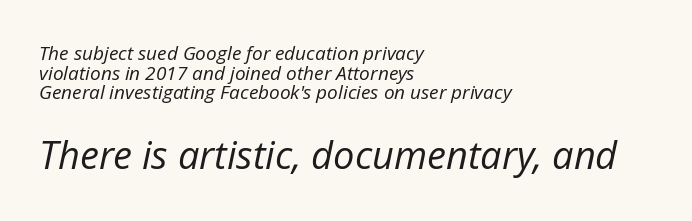
The image shows 38 px regular-weight type, italic (leaning right); set left-aligned, tight line spacing (1.03x), normal letter spacing, not underlined; the second (bottom) block is 2.0x larger; low stroke contrast and a medium x-height.
